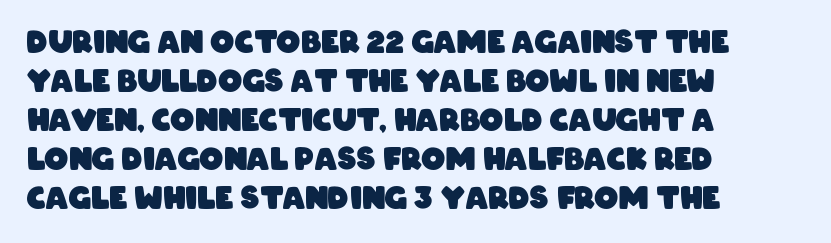
Q: Is the text bold? A: Yes.
Q: Is the typeface a serif or a sans-serif typeface? A: Sans-serif.
Q: Is the text underlined? A: No.
Q: How is the paragraph aligned? A: Left-aligned.
Q: Is the spacing between letters normal or unusually wide? A: Normal.
Q: Is the spacing between lines tight, normal or loose? A: Normal.
Q: Width (condensed, normal, or wide)? A: Condensed.
Q: Stroke contrast? A: Low.
Q: x-height? A: Large.
Q: Monospaced? A: No.
